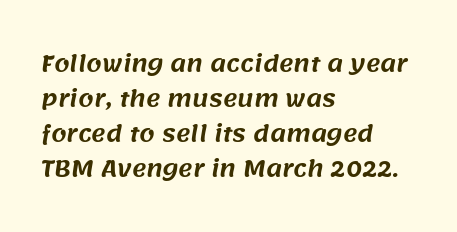
The image shows 22 px text type; set left-aligned, normal line spacing (1.59x), normal letter spacing, not underlined.
